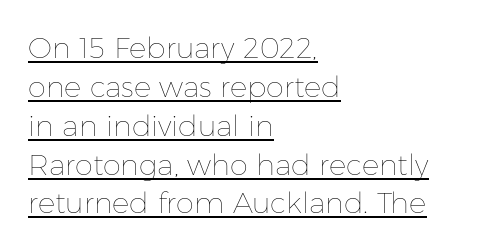
Q: Is the text bold? A: No.
Q: Is the text italic (slanted)? A: No, it is upright.
Q: Is the text underlined? A: Yes.
Q: How is the paragraph aligned? A: Left-aligned.
Q: Is the spacing between letters normal or unusually wide? A: Normal.
Q: Is the spacing between lines tight, normal or loose? A: Normal.
Q: Width (condensed, normal, or wide)? A: Normal.
Q: Stroke contrast? A: Low.
Q: x-height? A: Medium.
Q: Monospaced? A: No.
